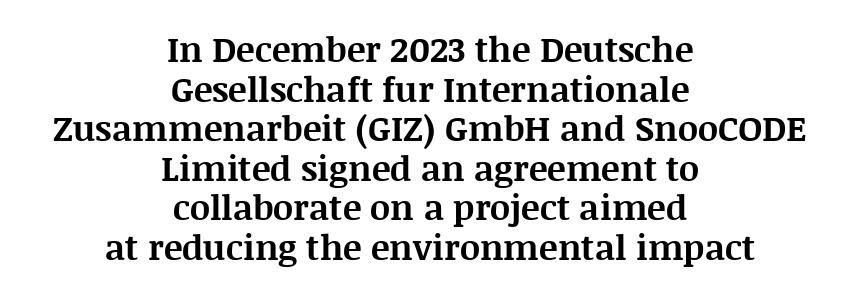
Q: Is the text bold? A: Yes.
Q: Is the text italic (slanted)? A: No, it is upright.
Q: Is the typeface a serif or a sans-serif typeface? A: Serif.
Q: Is the text underlined? A: No.
Q: How is the paragraph aligned? A: Centered.
Q: Is the spacing between letters normal or unusually wide? A: Normal.
Q: Is the spacing between lines tight, normal or loose? A: Tight.
Q: Width (condensed, normal, or wide)? A: Normal.
Q: Stroke contrast? A: Medium.
Q: x-height? A: Large.
Q: Monospaced? A: No.
